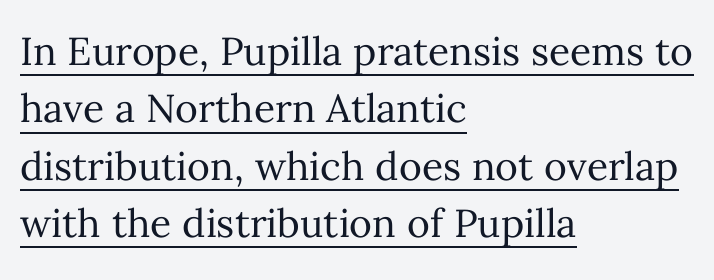
The image shows 39 px regular-weight type, upright; set left-aligned, normal line spacing (1.47x), normal letter spacing, underlined; medium stroke contrast and a medium x-height.
